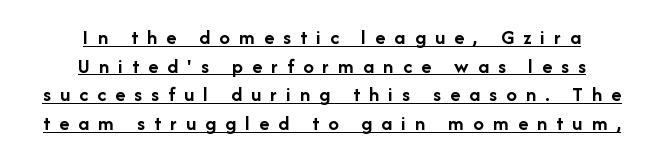
The image shows 21 px bold type, upright; set centered, normal line spacing (1.36x), unusually wide letter spacing (+0.44 em), underlined.
